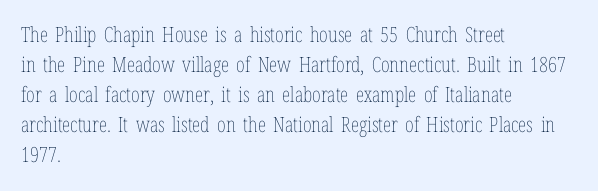
The image shows 21 px text type, upright; set left-aligned, normal line spacing (1.43x), normal letter spacing, not underlined.
